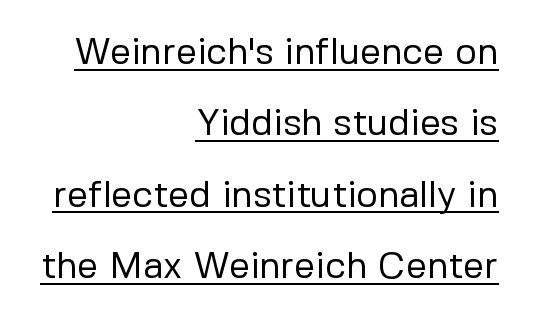
The image shows 37 px regular-weight sans-serif type, upright; set right-aligned, loose line spacing (1.93x), normal letter spacing, underlined; low stroke contrast and a medium x-height.
